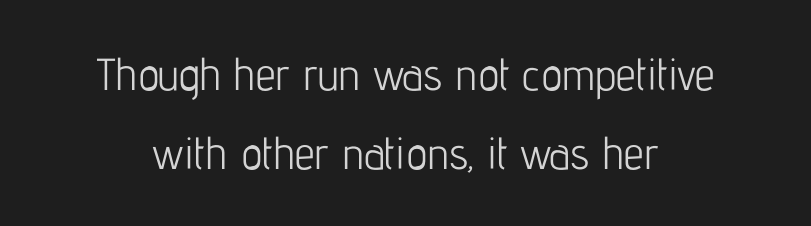
The image shows 45 px light, condensed sans-serif type, upright; set line spacing 1.75x, normal letter spacing, not underlined; low stroke contrast and a medium x-height.
